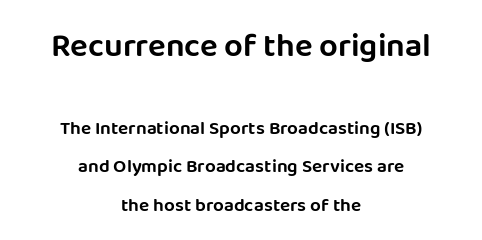
Each word holds together tightly as a unit, with standard inter-letter gaps. Decoration check: the copy has no underline. The rag falls on both sides of this text block equally. You could not count columns in this text — the font is proportionally spaced.
